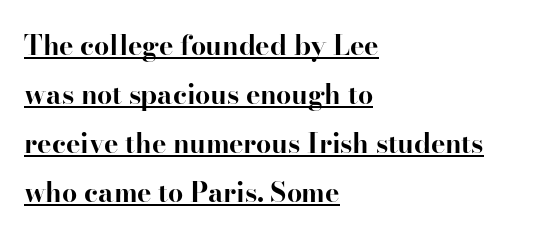
Here the glyphs are tracked normally, forming tight word shapes. Every letter is thick-stroked: bold, no question. Honestly, the underline is the first thing you notice here. Rendered with straight, roman letterforms. Caption: multi-line text, flush left, ragged right.
